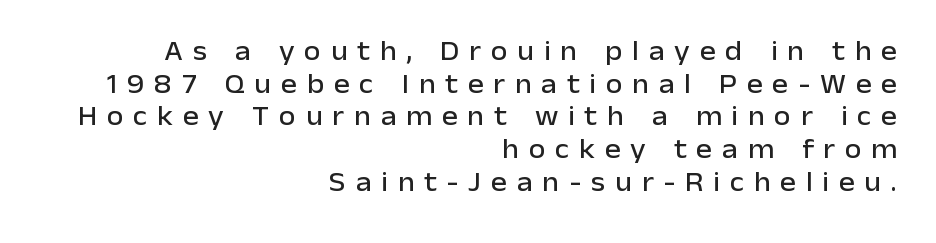
{"italic": "no", "underline": "no", "align": "right", "line_spacing_ratio": 1.21, "letter_spacing": "wide", "letter_spacing_em": 0.36, "glyph_px": 27}
